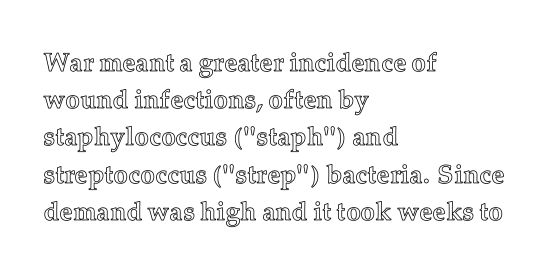
Q: Is the text italic (slanted)? A: No, it is upright.
Q: Is the text underlined? A: No.
Q: How is the paragraph aligned? A: Left-aligned.
Q: Is the spacing between letters normal or unusually wide? A: Normal.
Q: Is the spacing between lines tight, normal or loose? A: Normal.
